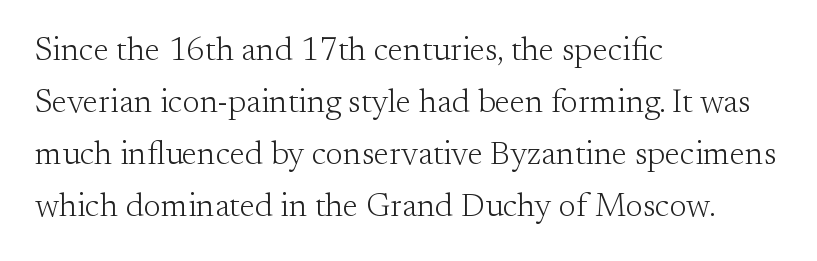
The face looks like a standard text weight, possibly lighter. Varying glyph widths throughout — classic text-font behaviour. Here the glyphs are tracked normally, forming tight word shapes. Honestly, the row spacing looks completely unremarkable. This sample uses a serif face.
